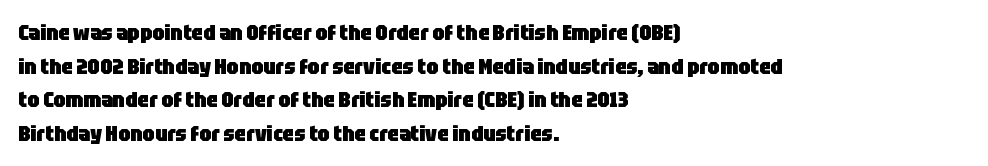
{"italic": "no", "bold": "yes", "underline": "no", "align": "left", "line_spacing": "normal", "line_spacing_ratio": 1.53, "letter_spacing": "normal", "letter_spacing_em": 0.0, "glyph_px": 22}
